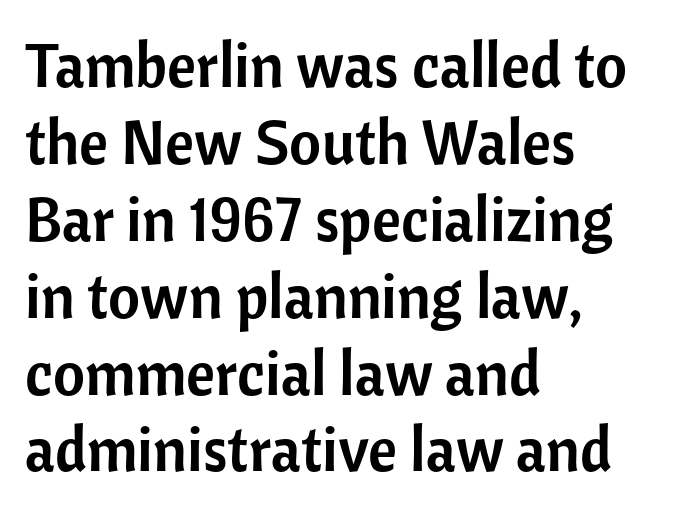
Q: Is the text italic (slanted)? A: No, it is upright.
Q: Is the typeface a serif or a sans-serif typeface? A: Sans-serif.
Q: Is the text underlined? A: No.
Q: How is the paragraph aligned? A: Left-aligned.
Q: Is the spacing between letters normal or unusually wide? A: Normal.
Q: Width (condensed, normal, or wide)? A: Normal.
Q: Stroke contrast? A: Low.
Q: x-height? A: Medium.
Q: Monospaced? A: No.
